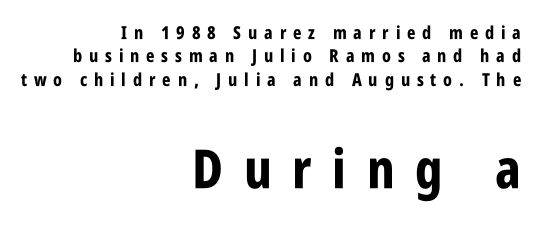
Of the two passages, the one underneath uses the larger point size. Students, observe: this is what conventionally led text looks like. The gaps between neighbouring characters are conspicuously large. Designer's note — italics off, roman on. Strong, thick strokes mark this as bold type. Check where the strokes stop: nothing finishes them off — pure sans.
